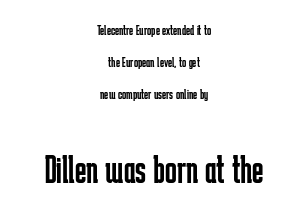
The image shows 39 px regular-weight, condensed sans-serif type, upright; set centered, loose line spacing (2.29x), normal letter spacing, not underlined; the second (bottom) block is 2.79x larger; low stroke contrast and a medium x-height.
